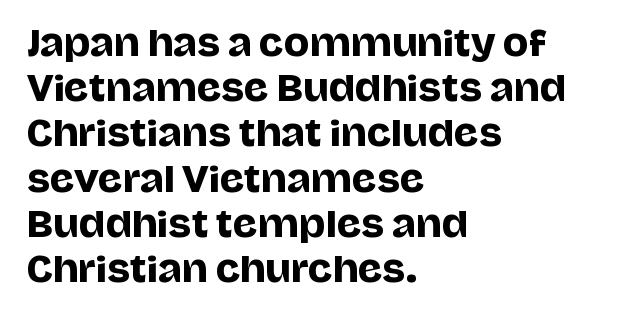
The image shows 34 px sans-serif type, upright; set left-aligned, normal line spacing (1.33x), normal letter spacing, not underlined; low stroke contrast and a large x-height.
